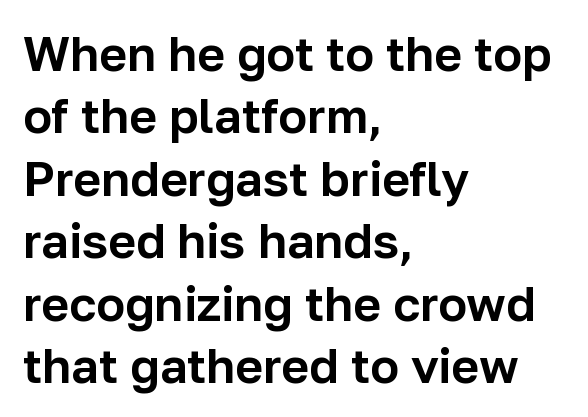
The image shows 48 px sans-serif type, upright; set left-aligned, normal line spacing (1.3x), normal letter spacing, not underlined; low stroke contrast and a medium x-height.
